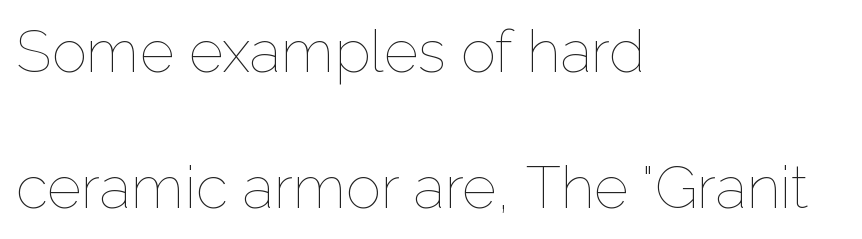
{"italic": "no", "bold": "no", "weight": "thin", "width": "normal", "stroke_contrast": "low", "x_height": "medium", "monospaced": "no", "underline": "no", "align": "left", "line_spacing": "loose", "line_spacing_ratio": 2.31, "letter_spacing": "normal", "letter_spacing_em": 0.0, "glyph_px": 59}
